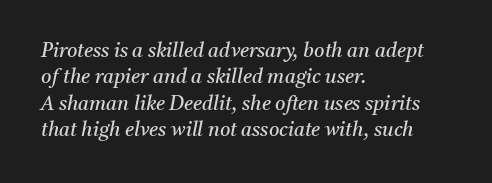
The image shows 20 px text type, italic (leaning right); set left-aligned, normal line spacing (1.32x), normal letter spacing, not underlined.
